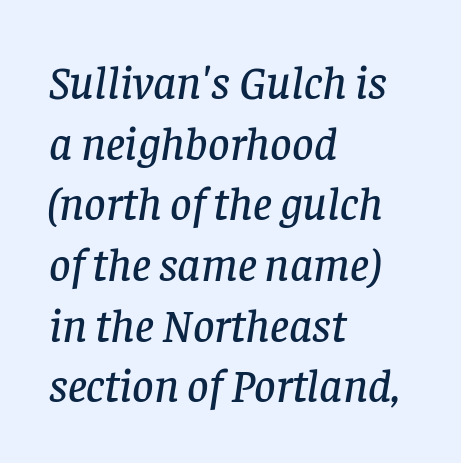
Q: Is the text italic (slanted)? A: Yes, it leans right by about 8 degrees.
Q: Is the typeface a serif or a sans-serif typeface? A: Serif.
Q: Is the text underlined? A: No.
Q: How is the paragraph aligned? A: Left-aligned.
Q: Is the spacing between letters normal or unusually wide? A: Normal.
Q: Is the spacing between lines tight, normal or loose? A: Normal.
Q: Width (condensed, normal, or wide)? A: Normal.
Q: Stroke contrast? A: Low.
Q: x-height? A: Large.
Q: Monospaced? A: No.
